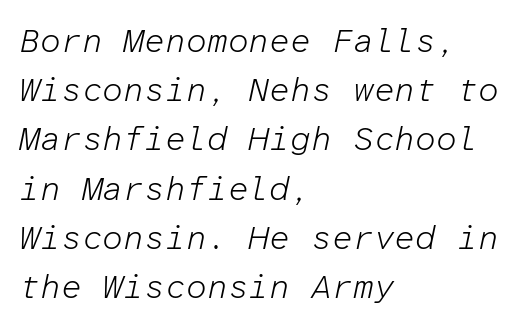
Words appear dense and cohesive because spacing is normal. Is this a heavy cut? Hardly; it is regular or lighter. The paragraph shown leans on its left margin. The string is rendered with underlining switched off.
